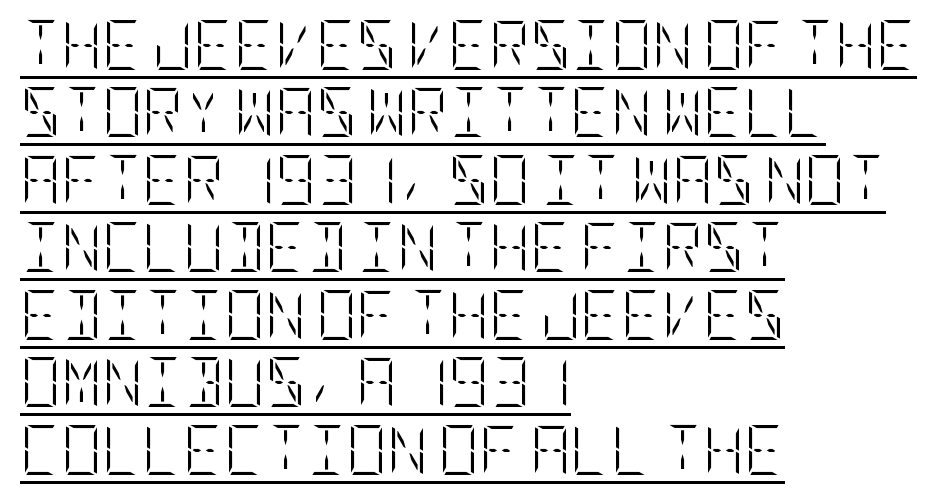
The image shows 50 px light, condensed type, upright; set left-aligned, normal line spacing (1.35x), normal letter spacing, underlined; low stroke contrast and a large x-height.
